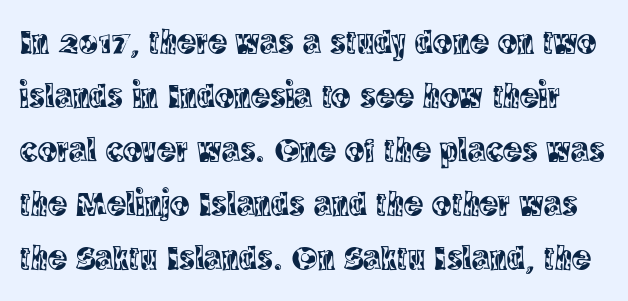
The image shows 36 px condensed serif type, upright; set normal line spacing (1.5x), normal letter spacing, not underlined; a large x-height.
